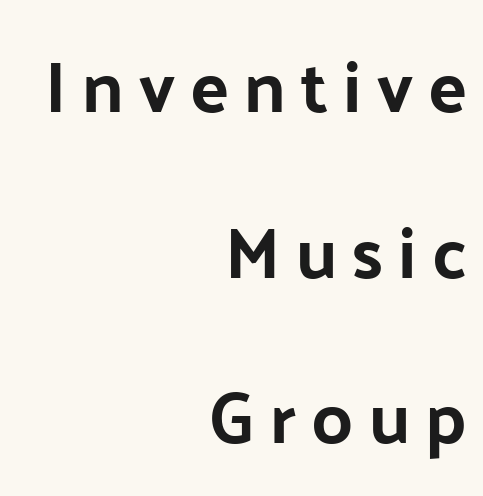
{"serif": "no", "italic": "no", "bold": "yes", "weight": "bold", "width": "normal", "stroke_contrast": "low", "x_height": "medium", "monospaced": "no", "underline": "no", "align": "right", "line_spacing": "loose", "line_spacing_ratio": 2.3, "letter_spacing": "wide", "letter_spacing_em": 0.21, "glyph_px": 72}
